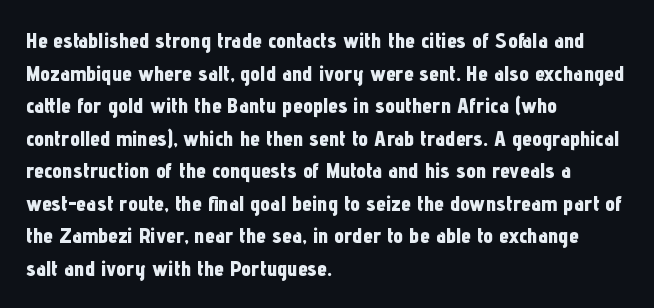
The image shows 22 px bold type, upright; set left-aligned, normal line spacing (1.48x), normal letter spacing, not underlined.
